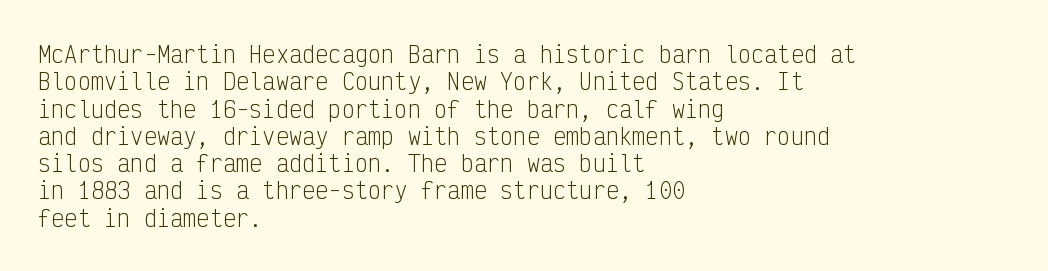
{"italic": "no", "bold": "no", "underline": "no", "align": "left", "line_spacing_ratio": 1.24, "letter_spacing": "normal", "letter_spacing_em": 0.0, "glyph_px": 22}
